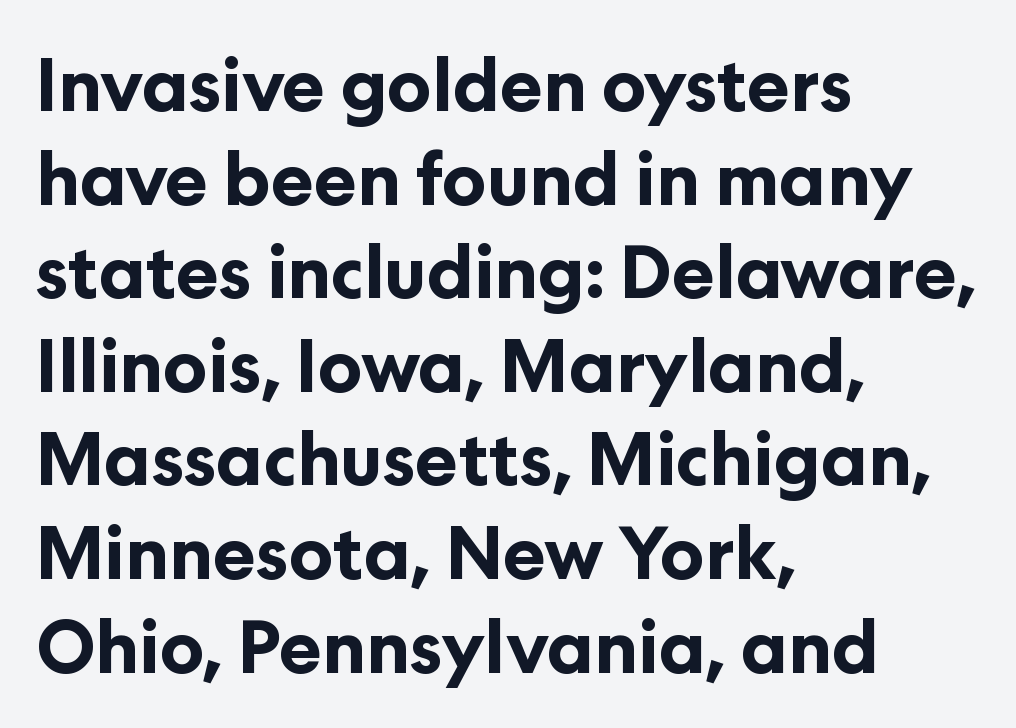
{"serif": "no", "italic": "no", "bold": "yes", "weight": "bold", "width": "normal", "stroke_contrast": "low", "x_height": "medium", "monospaced": "no", "underline": "no", "align": "left", "line_spacing": "normal", "line_spacing_ratio": 1.3, "letter_spacing": "normal", "letter_spacing_em": 0.0, "glyph_px": 72}
